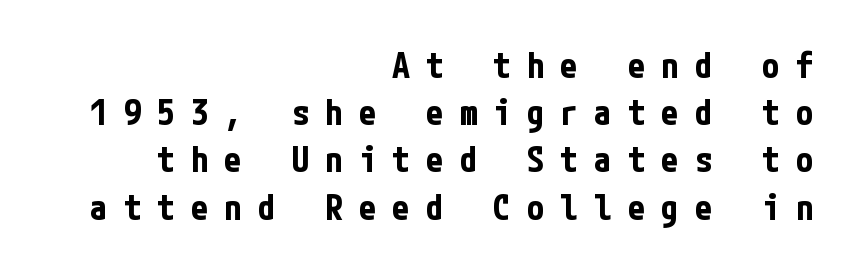
The image shows 35 px bold, condensed sans-serif type, upright; set right-aligned, normal line spacing (1.35x), unusually wide letter spacing (+0.46 em), not underlined; low stroke contrast and a medium x-height.
